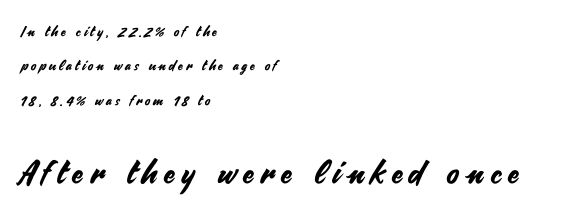
The image shows 32 px sans-serif type; set left-aligned, loose line spacing (2.46x), unusually wide letter spacing (+0.22 em), not underlined; the second (bottom) block is 2.29x larger; medium stroke contrast and a small x-height.
